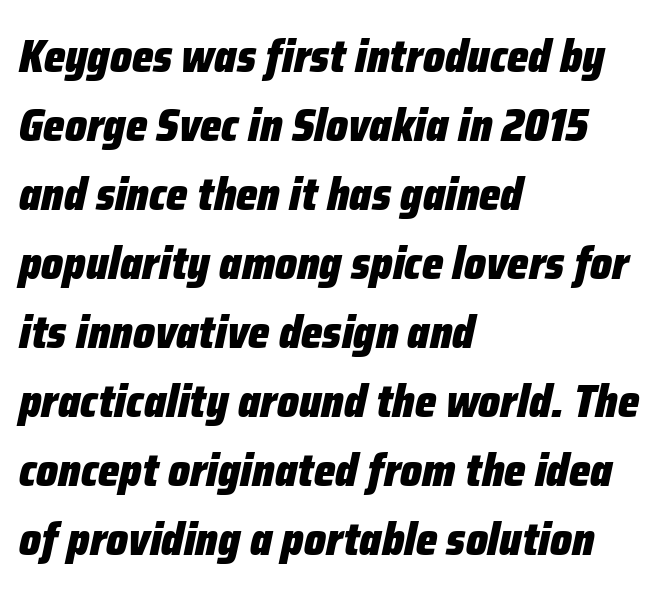
Q: Is the text bold? A: Yes.
Q: Is the text italic (slanted)? A: Yes, it leans right by about 12 degrees.
Q: Is the text underlined? A: No.
Q: How is the paragraph aligned? A: Left-aligned.
Q: Is the spacing between letters normal or unusually wide? A: Normal.
Q: Is the spacing between lines tight, normal or loose? A: Normal.
Q: Width (condensed, normal, or wide)? A: Condensed.
Q: Stroke contrast? A: Low.
Q: x-height? A: Medium.
Q: Monospaced? A: No.
